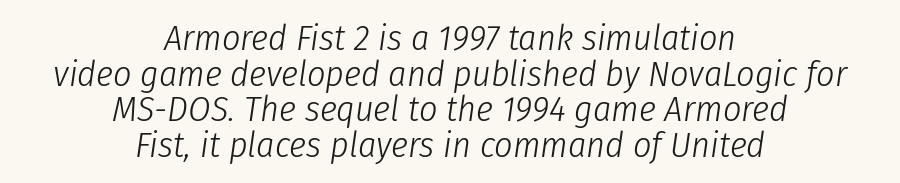
The image shows 36 px light, condensed type, italic (leaning right); set centered, tight line spacing (0.99x), normal letter spacing, not underlined; low stroke contrast and a medium x-height.
